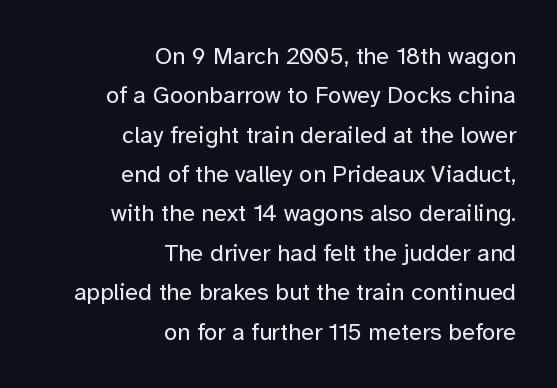
Normally led — the rows are evenly, conventionally spaced. The foot of each line stays bare and open. The lines in this sample share a right terminus and differ only in where they begin. In terms of posture, this sample is upright. Nothing unusual about the tracking: characters are spaced as the font intends.
